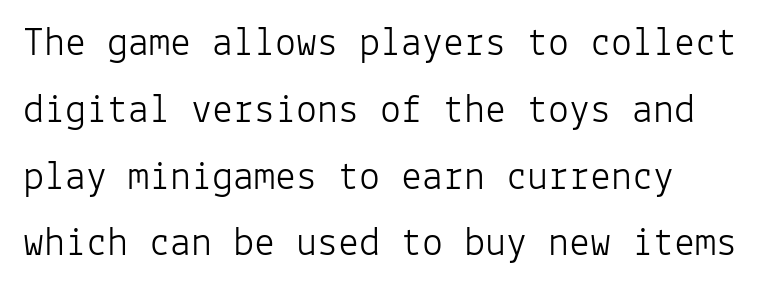
Descenders are the only things crossing below the line. The rendering uses typewriter-style spacing with identical character cells. The paragraph shown leans on its left margin. This block has exactly the height ordinary leading produces.
